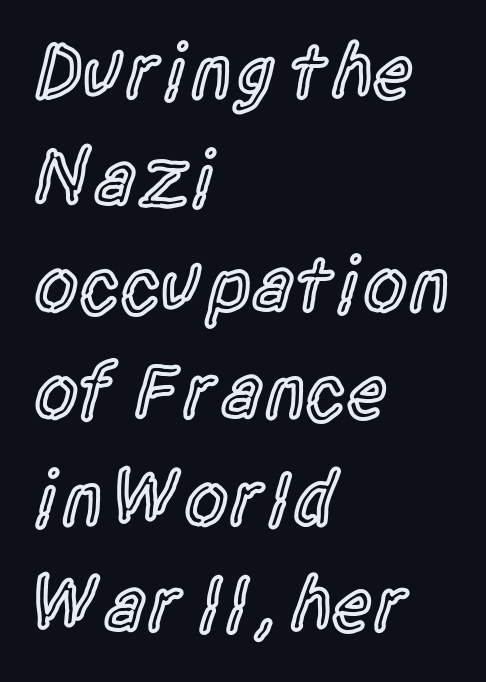
Q: Is the text bold? A: Semi-bold.
Q: Is the text italic (slanted)? A: Yes.
Q: Is the typeface a serif or a sans-serif typeface? A: Sans-serif.
Q: Is the text underlined? A: No.
Q: How is the paragraph aligned? A: Left-aligned.
Q: Is the spacing between letters normal or unusually wide? A: Normal.
Q: Is the spacing between lines tight, normal or loose? A: Normal.
Q: Width (condensed, normal, or wide)? A: Condensed.
Q: x-height? A: Large.
Q: Monospaced? A: No.
